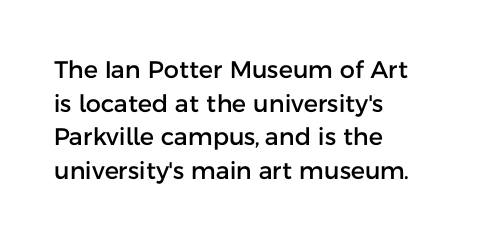
The image shows 24 px text type, upright; set left-aligned, normal line spacing (1.4x), normal letter spacing, not underlined.
